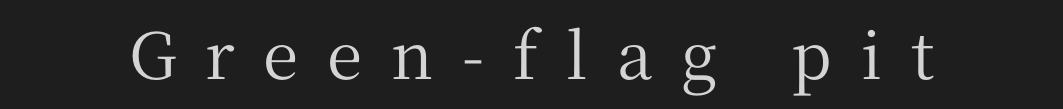
The image shows 64 px serif type, upright; set unusually wide letter spacing (+0.45 em), not underlined; medium stroke contrast and a medium x-height.
